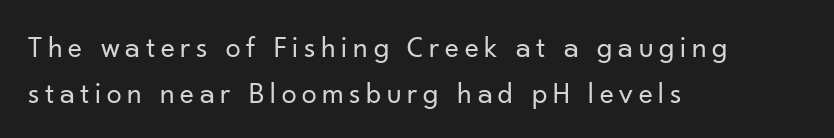
Check where the strokes stop: nothing finishes them off — pure sans. Stem width sits at or under what a default text font uses. Style check: upright. The passage shown stacks its lines at a standard gap. The space directly below the letters is spotless. This rendering uses left alignment, leaving the right contour irregular.
